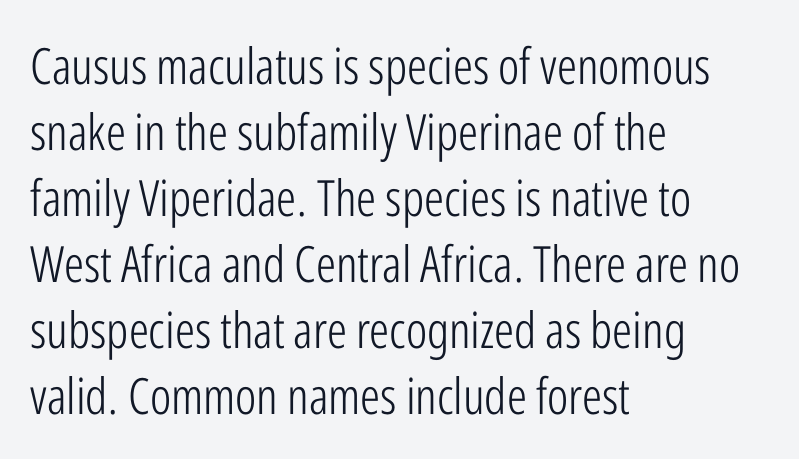
{"serif": "no", "italic": "no", "bold": "no", "weight": "light", "width": "condensed", "stroke_contrast": "low", "x_height": "medium", "monospaced": "no", "underline": "no", "align": "left", "line_spacing": "normal", "line_spacing_ratio": 1.32, "letter_spacing": "normal", "letter_spacing_em": 0.0, "glyph_px": 50}
